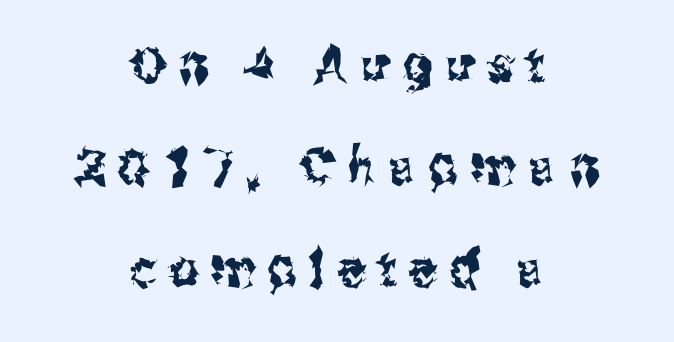
Q: Is the text italic (slanted)? A: No, it is upright.
Q: Is the typeface a serif or a sans-serif typeface? A: Sans-serif.
Q: Is the text underlined? A: No.
Q: How is the paragraph aligned? A: Centered.
Q: Is the spacing between letters normal or unusually wide? A: Unusually wide.
Q: Is the spacing between lines tight, normal or loose? A: Loose.
Q: Width (condensed, normal, or wide)? A: Condensed.
Q: Stroke contrast? A: Medium.
Q: x-height? A: Medium.
Q: Monospaced? A: No.
